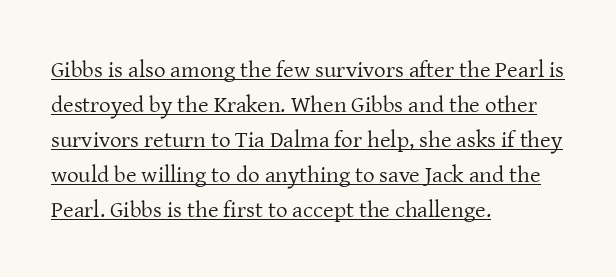
The image shows 23 px text type, upright; set left-aligned, normal line spacing (1.52x), normal letter spacing, underlined.
